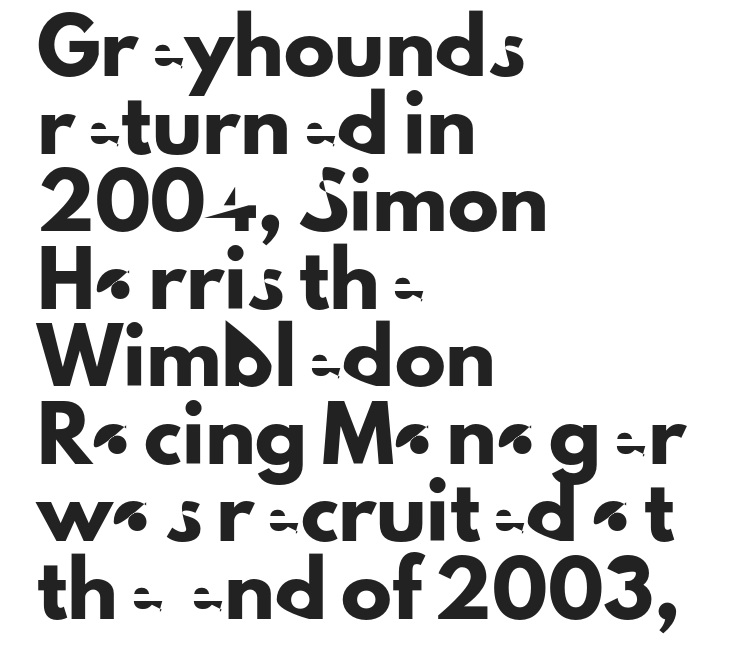
The image shows 51 px sans-serif type, upright; set left-aligned, normal line spacing (1.52x), normal letter spacing, not underlined; low stroke contrast and a small x-height.
